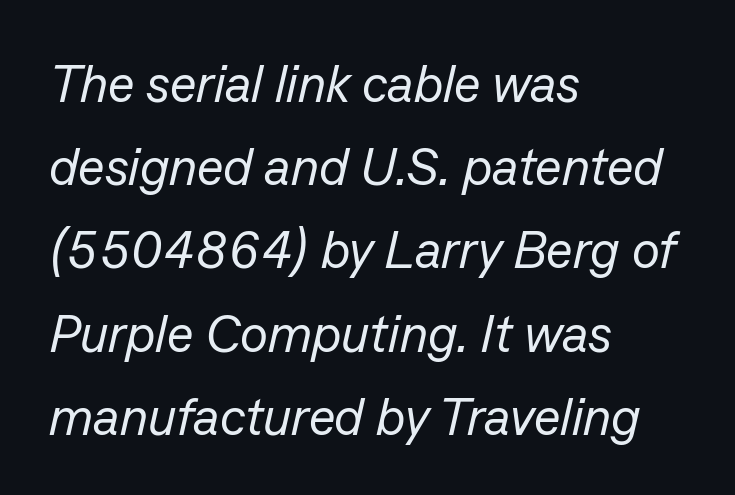
{"italic": "yes", "lean": "right", "slant_degrees": 13, "bold": "no", "weight": "regular", "width": "normal", "stroke_contrast": "low", "x_height": "medium", "monospaced": "no", "underline": "no", "align": "left", "line_spacing": "normal", "line_spacing_ratio": 1.6, "letter_spacing": "normal", "letter_spacing_em": 0.0, "glyph_px": 52}
